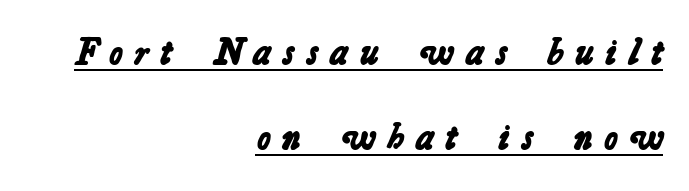
{"serif": "no", "bold": "yes", "weight": "bold", "width": "normal", "stroke_contrast": "low", "x_height": "medium", "monospaced": "no", "underline": "yes", "align": "right", "line_spacing": "loose", "line_spacing_ratio": 2.3, "letter_spacing": "wide", "letter_spacing_em": 0.32, "glyph_px": 37}
